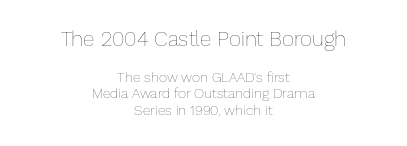
{"italic": "no", "bold": "no", "underline": "no", "align": "center", "line_spacing_ratio": 1.19, "letter_spacing": "normal", "letter_spacing_em": 0.0, "larger_block": "first", "size_ratio": 1.5, "glyph_px": 21}
